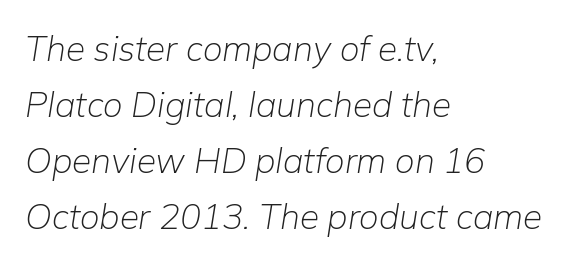
The image shows 35 px light type, italic (leaning right); set left-aligned, normal line spacing (1.6x), normal letter spacing, not underlined; low stroke contrast and a medium x-height.
